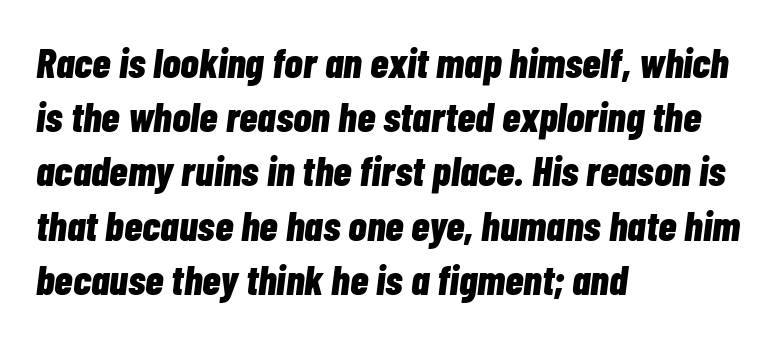
{"italic": "yes", "lean": "right", "slant_degrees": 7, "bold": "yes", "weight": "bold", "width": "condensed", "stroke_contrast": "low", "x_height": "medium", "monospaced": "no", "underline": "no", "align": "left", "line_spacing": "normal", "line_spacing_ratio": 1.29, "letter_spacing": "normal", "letter_spacing_em": 0.0, "glyph_px": 42}
